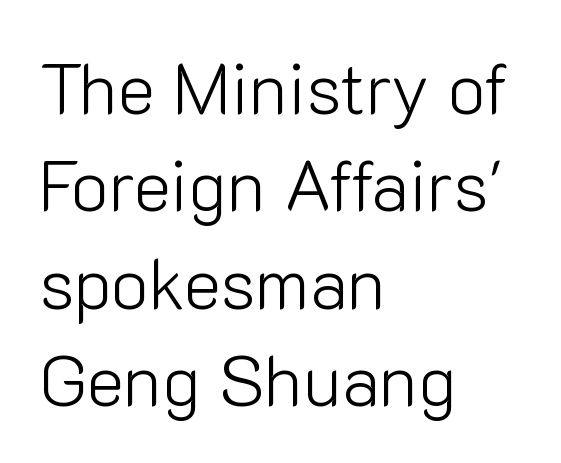
{"serif": "no", "italic": "no", "bold": "no", "weight": "light", "width": "normal", "stroke_contrast": "low", "x_height": "medium", "monospaced": "no", "underline": "no", "align": "left", "line_spacing": "normal", "line_spacing_ratio": 1.37, "letter_spacing": "normal", "letter_spacing_em": 0.0, "glyph_px": 71}
